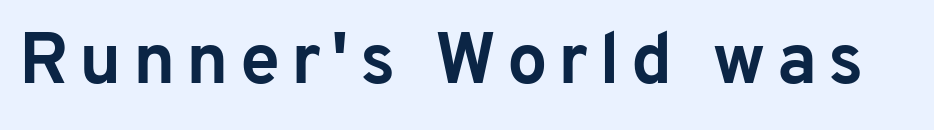
The image shows 72 px bold sans-serif type, upright; set not underlined; low stroke contrast and a medium x-height.
